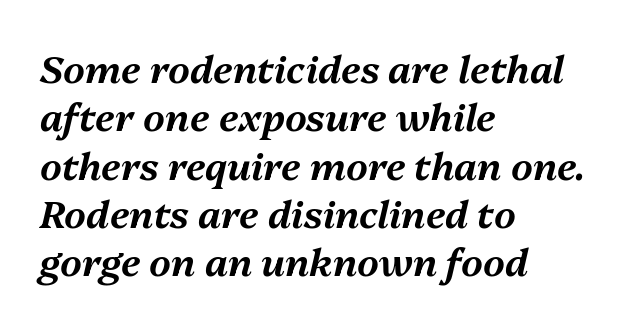
{"italic": "yes", "lean": "right", "slant_degrees": 13, "width": "normal", "stroke_contrast": "medium", "x_height": "medium", "monospaced": "no", "underline": "no", "align": "left", "line_spacing": "normal", "line_spacing_ratio": 1.27, "letter_spacing": "normal", "letter_spacing_em": 0.0, "glyph_px": 38}
